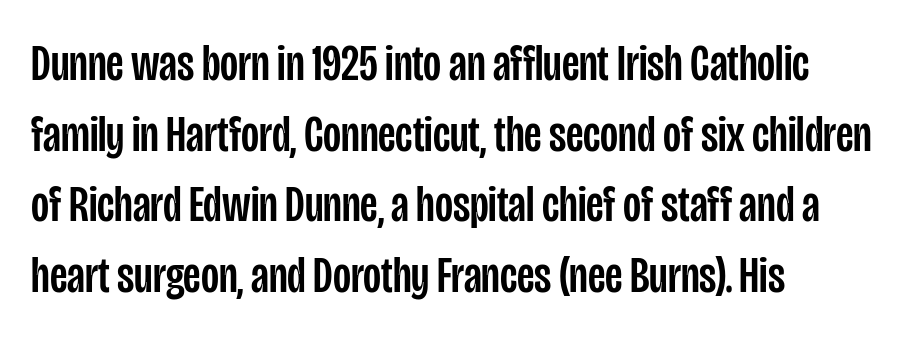
This sample has the flowing, uneven cadence of proportional lettering. Every character sits straight up, as roman type does. To sum up the face: it is a sans, with no serifs. These lines stack with their left ends in a neat column. Any mark beneath the type? The region is blank.
